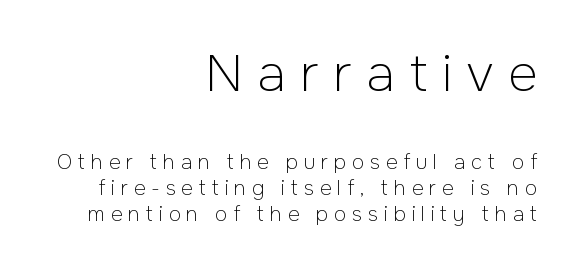
Q: Is the text bold? A: No.
Q: Is the text italic (slanted)? A: No, it is upright.
Q: Is the typeface a serif or a sans-serif typeface? A: Sans-serif.
Q: Is the text underlined? A: No.
Q: How is the paragraph aligned? A: Right-aligned.
Q: Is the spacing between letters normal or unusually wide? A: Unusually wide.
Q: Is the spacing between lines tight, normal or loose? A: Normal.
Q: Which block of text is set in a larger size, the first (top) or the second (bottom)? A: The first (top) one.
Q: Width (condensed, normal, or wide)? A: Normal.
Q: Stroke contrast? A: Low.
Q: x-height? A: Medium.
Q: Monospaced? A: No.
